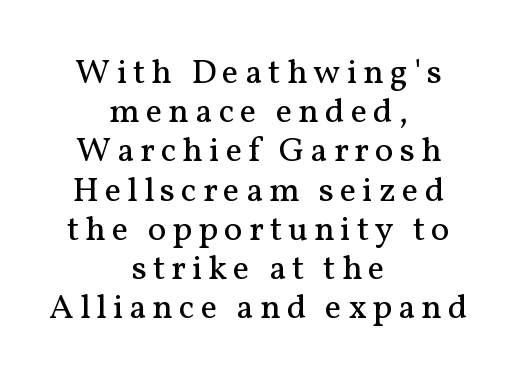
The image shows 35 px regular-weight serif type, upright; set centered, tight line spacing (1.12x), not underlined; medium stroke contrast and a medium x-height.
